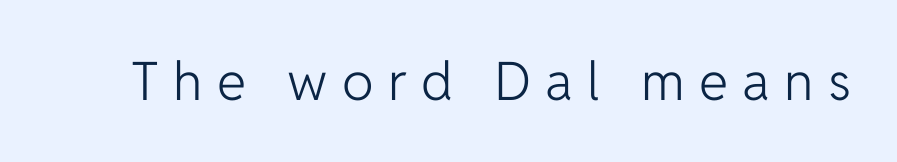
The image shows 53 px light sans-serif type, upright; set unusually wide letter spacing (+0.27 em), not underlined; low stroke contrast and a medium x-height.
